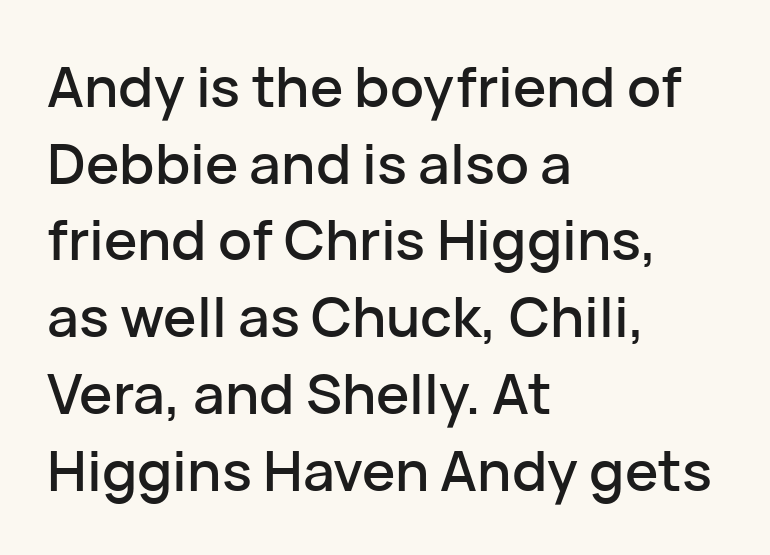
{"serif": "no", "italic": "no", "width": "normal", "stroke_contrast": "low", "x_height": "medium", "monospaced": "no", "underline": "no", "align": "left", "line_spacing": "normal", "line_spacing_ratio": 1.37, "letter_spacing": "normal", "letter_spacing_em": 0.0, "glyph_px": 56}
